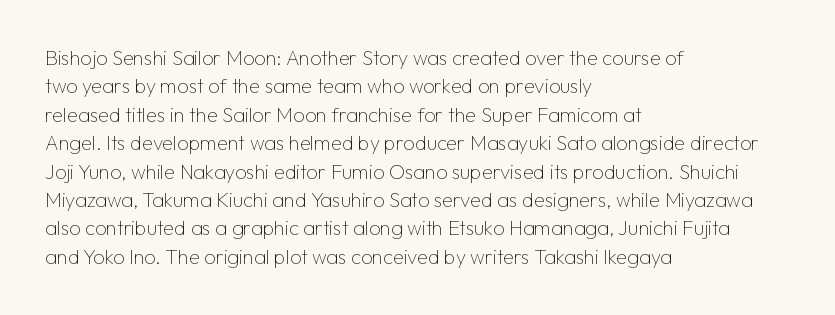
Q: Is the text bold? A: No.
Q: Is the text italic (slanted)? A: No, it is upright.
Q: Is the text underlined? A: No.
Q: How is the paragraph aligned? A: Left-aligned.
Q: Is the spacing between letters normal or unusually wide? A: Normal.
Q: Is the spacing between lines tight, normal or loose? A: Normal.
